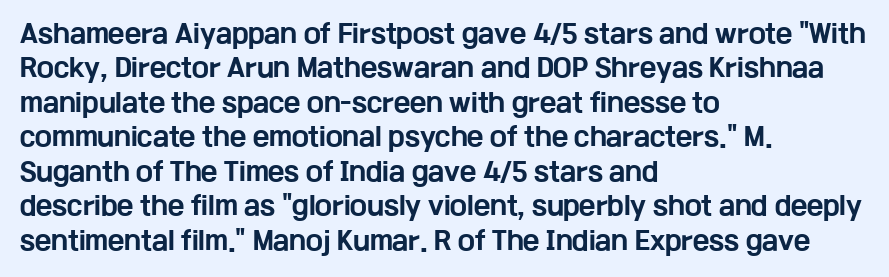
Q: Is the text bold? A: Yes.
Q: Is the text italic (slanted)? A: No, it is upright.
Q: Is the text underlined? A: No.
Q: How is the paragraph aligned? A: Left-aligned.
Q: Is the spacing between letters normal or unusually wide? A: Normal.
Q: Is the spacing between lines tight, normal or loose? A: Normal.
